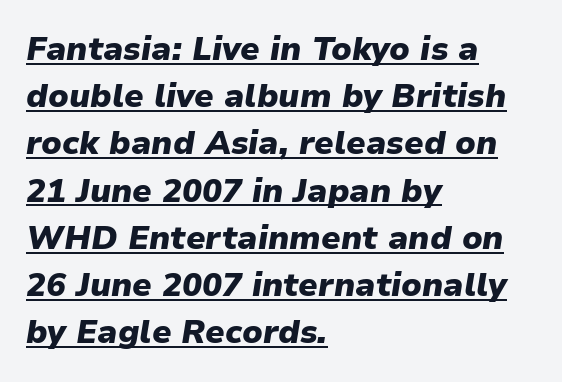
{"italic": "yes", "lean": "right", "slant_degrees": 9, "bold": "yes", "weight": "heavy", "width": "normal", "stroke_contrast": "low", "x_height": "medium", "monospaced": "no", "underline": "yes", "align": "left", "line_spacing": "normal", "line_spacing_ratio": 1.43, "letter_spacing": "normal", "letter_spacing_em": 0.0, "glyph_px": 33}
